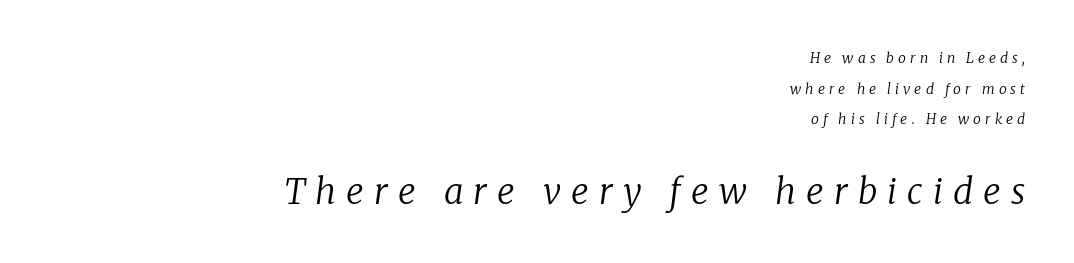
The image shows 35 px regular-weight serif type, italic (leaning right); set right-aligned, loose line spacing (2.18x), unusually wide letter spacing (+0.29 em), not underlined; the second (bottom) block is 2.5x larger; low stroke contrast and a medium x-height.
